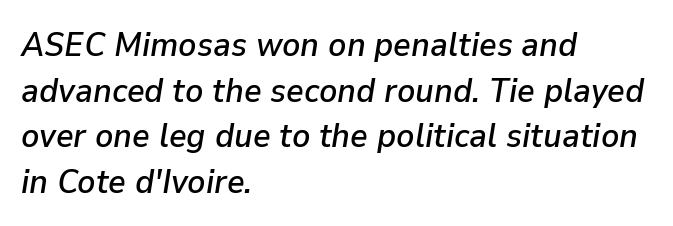
Here the designer chose a conventional face with non-uniform glyph widths. The setting favours the left margin, as ordinary paragraphs usually do. The gaps between neighbouring characters are ordinary and unremarkable. This block has exactly the height ordinary leading produces. Underline: absent.
